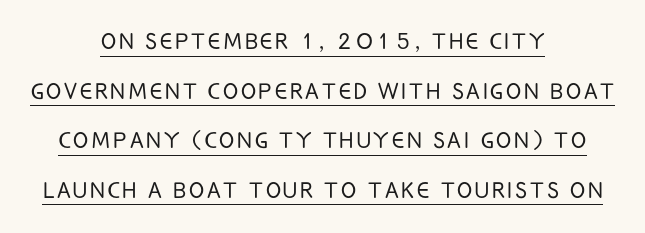
Letters have the restrained weight of plain body copy at most. Style check: upright. Quick note: underline on. Spacing verdict: proportional, widths tailored to each character. Leftover space on each line is divided equally before and after the words. Are there feet on the stems? There aren't — it's a sans.
